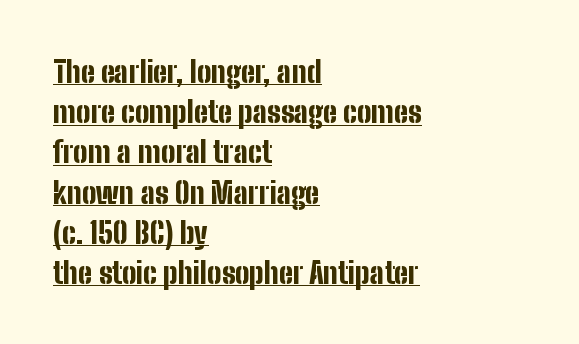
Q: Is the text bold? A: Yes.
Q: Is the text italic (slanted)? A: No, it is upright.
Q: Is the typeface a serif or a sans-serif typeface? A: Sans-serif.
Q: Is the text underlined? A: Yes.
Q: How is the paragraph aligned? A: Left-aligned.
Q: Is the spacing between letters normal or unusually wide? A: Normal.
Q: Is the spacing between lines tight, normal or loose? A: Normal.
Q: Width (condensed, normal, or wide)? A: Condensed.
Q: Stroke contrast? A: Low.
Q: x-height? A: Medium.
Q: Monospaced? A: No.
